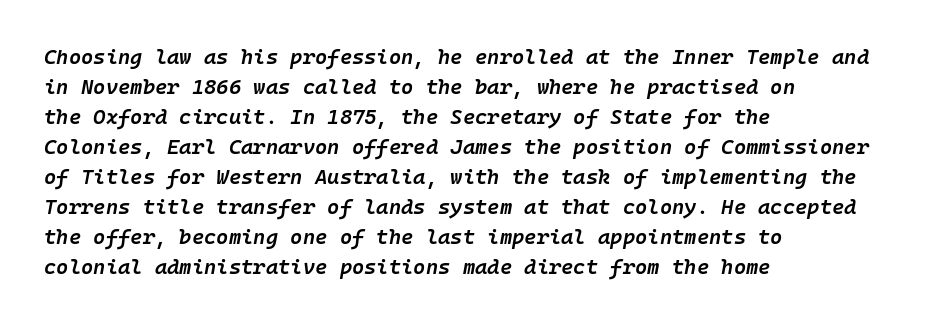
The image shows 21 px text type, italic (leaning right); set left-aligned, normal line spacing (1.43x), normal letter spacing, not underlined.
